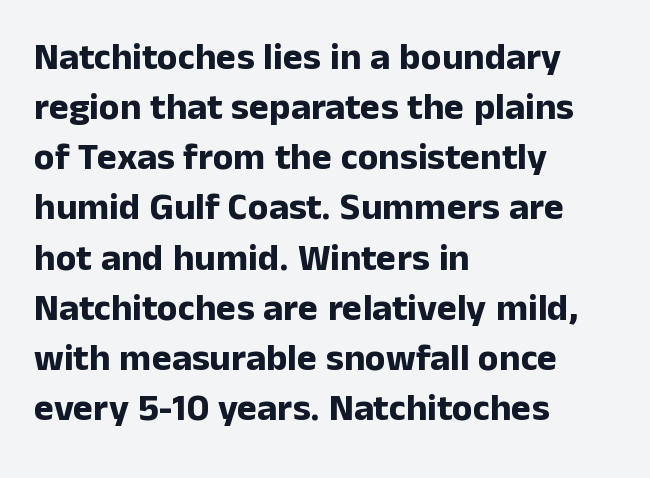
Q: Is the text bold? A: Yes.
Q: Is the text italic (slanted)? A: No, it is upright.
Q: Is the typeface a serif or a sans-serif typeface? A: Sans-serif.
Q: Is the text underlined? A: No.
Q: How is the paragraph aligned? A: Left-aligned.
Q: Is the spacing between letters normal or unusually wide? A: Normal.
Q: Is the spacing between lines tight, normal or loose? A: Normal.
Q: Width (condensed, normal, or wide)? A: Normal.
Q: Stroke contrast? A: Low.
Q: x-height? A: Medium.
Q: Monospaced? A: No.
